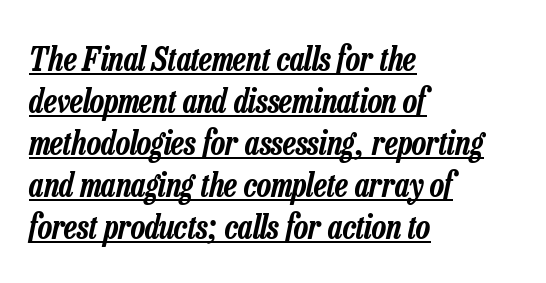
The text carries the slant typical of an italic or oblique font. If you measured baseline to baseline, you'd find a middling distance. The tracking reads as untouched default to a designer's eye. Think of a printed novel: that variable character pitch is what you see here. Reading down the block, your eye returns to a fixed left position each line.
